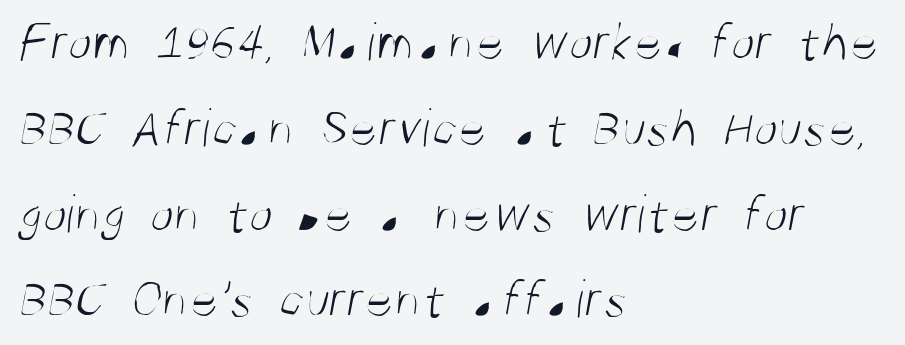
This reads as an unemphasized weight, regular at the heaviest. The string is rendered with underlining switched off. The tracking reads as untouched default to a designer's eye. The passage shown is typed in a proportional face where columns would drift. How would I describe the line gaps? Plain and ordinary. Check where the strokes stop: nothing finishes them off — pure sans.
